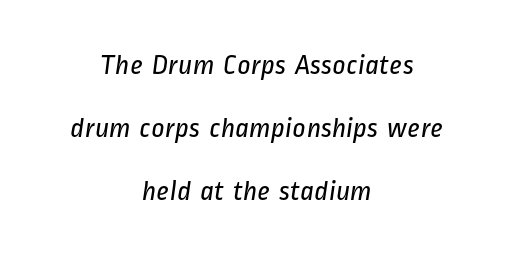
{"serif": "no", "bold": "no", "weight": "regular", "width": "condensed", "stroke_contrast": "low", "x_height": "medium", "monospaced": "no", "underline": "no", "align": "center", "line_spacing": "loose", "line_spacing_ratio": 2.17, "letter_spacing": "normal", "letter_spacing_em": 0.0, "glyph_px": 29}
